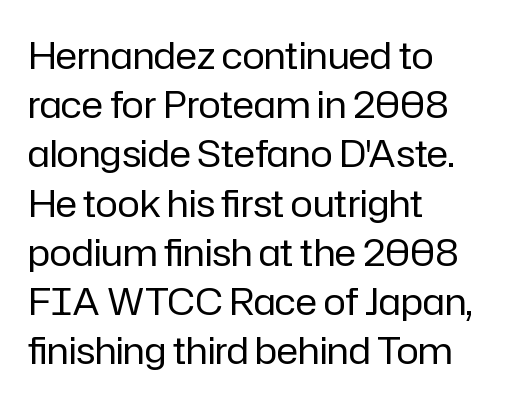
Designer's note — italics off, roman on. Is the type heavy? It reads as light-to-regular instead. Here the designer chose a conventional face with non-uniform glyph widths. Beneath every word, the page is bare.
